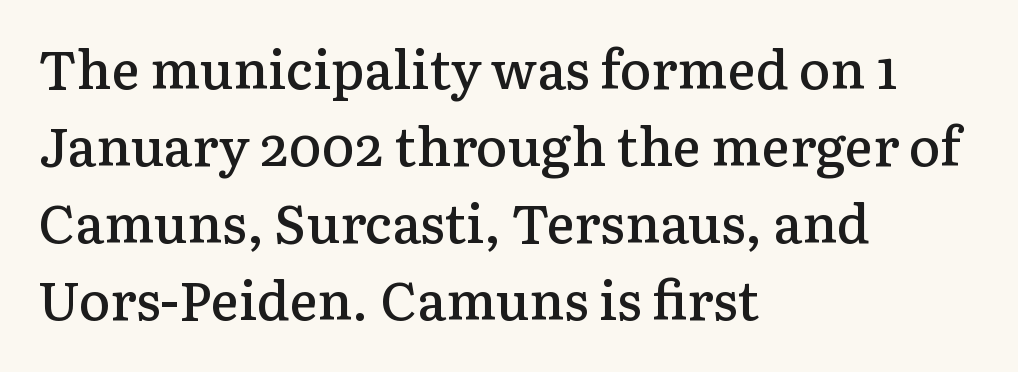
The image shows 53 px semibold serif type, upright; set left-aligned, normal line spacing (1.45x), normal letter spacing, not underlined; low stroke contrast and a medium x-height.
